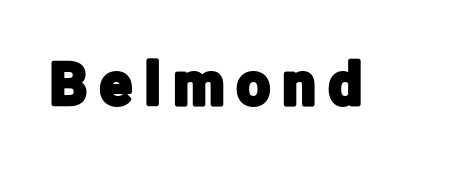
Q: Is the text italic (slanted)? A: No, it is upright.
Q: Is the typeface a serif or a sans-serif typeface? A: Sans-serif.
Q: Is the text underlined? A: No.
Q: Is the spacing between letters normal or unusually wide? A: Unusually wide.
Q: Width (condensed, normal, or wide)? A: Condensed.
Q: Stroke contrast? A: Low.
Q: x-height? A: Medium.
Q: Monospaced? A: No.
